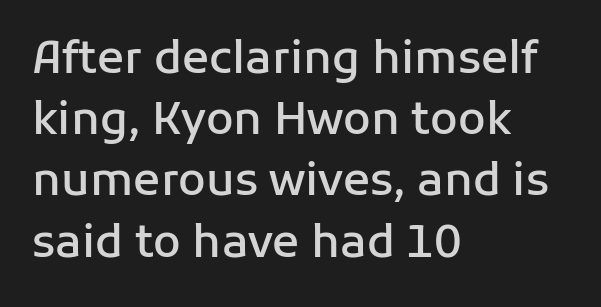
The paragraph has a hard left edge and a soft right edge. Regular leading. Characters remain perfectly vertical along every line. Default kerning and tracking; the words read as compact shapes. Descender tails drop into unmarked territory. The passage shown is typed in a proportional face where columns would drift.
